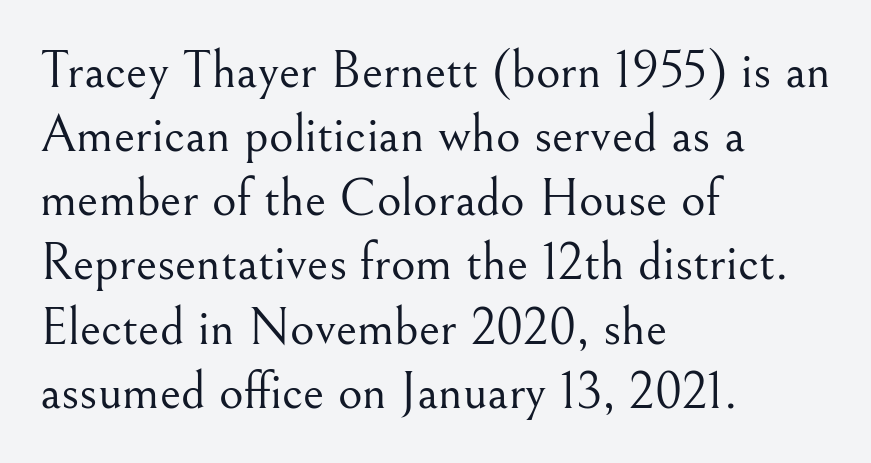
Q: Is the text bold? A: No.
Q: Is the text italic (slanted)? A: No, it is upright.
Q: Is the typeface a serif or a sans-serif typeface? A: Serif.
Q: Is the text underlined? A: No.
Q: How is the paragraph aligned? A: Left-aligned.
Q: Is the spacing between letters normal or unusually wide? A: Normal.
Q: Width (condensed, normal, or wide)? A: Normal.
Q: Stroke contrast? A: Medium.
Q: x-height? A: Small.
Q: Monospaced? A: No.
